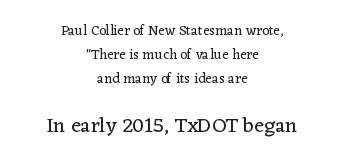
Italic: no, the glyphs are upright roman. Honestly, the letter spacing is just normal — you wouldn't notice it. The weight would be labelled regular, book, light, or lighter still. Nobody drew a line under any word here. Type size steps up from the first block to the second. Layout note: lines centered.
